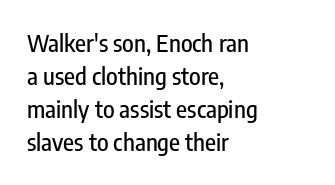
The image shows 24 px text type, upright; set left-aligned, normal line spacing (1.38x), normal letter spacing, not underlined.
